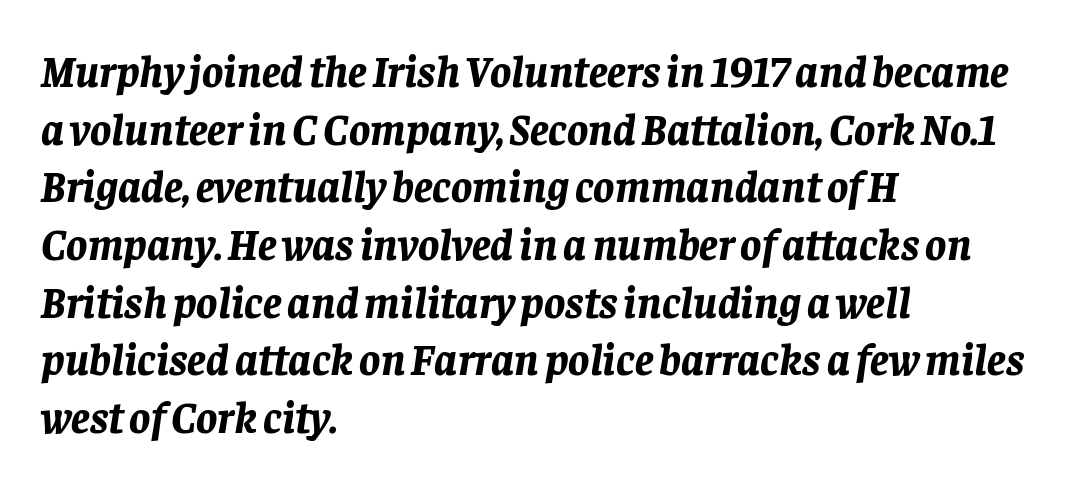
Q: Is the text bold? A: Yes.
Q: Is the text italic (slanted)? A: Yes, it leans right by about 8 degrees.
Q: Is the text underlined? A: No.
Q: How is the paragraph aligned? A: Left-aligned.
Q: Is the spacing between letters normal or unusually wide? A: Normal.
Q: Is the spacing between lines tight, normal or loose? A: Normal.
Q: Width (condensed, normal, or wide)? A: Normal.
Q: Stroke contrast? A: Low.
Q: x-height? A: Large.
Q: Monospaced? A: No.
